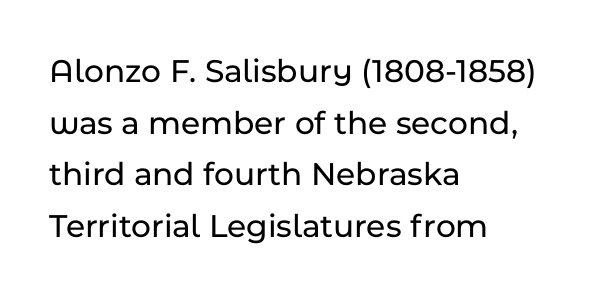
Q: Is the text italic (slanted)? A: No, it is upright.
Q: Is the typeface a serif or a sans-serif typeface? A: Sans-serif.
Q: Is the text underlined? A: No.
Q: How is the paragraph aligned? A: Left-aligned.
Q: Is the spacing between letters normal or unusually wide? A: Normal.
Q: Is the spacing between lines tight, normal or loose? A: Normal.
Q: Width (condensed, normal, or wide)? A: Normal.
Q: Stroke contrast? A: Low.
Q: x-height? A: Medium.
Q: Monospaced? A: No.
